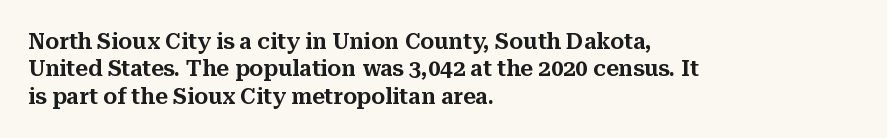
{"italic": "no", "underline": "no", "align": "left", "line_spacing": "normal", "line_spacing_ratio": 1.25, "letter_spacing": "normal", "letter_spacing_em": 0.0, "glyph_px": 22}
